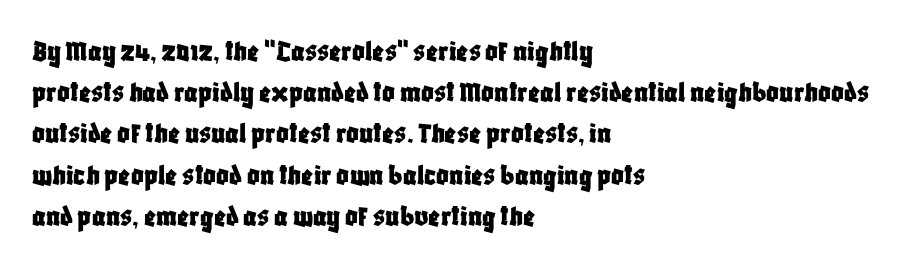
Glyph-to-glyph distance matches everyday printed text. The specimen omits any rule beneath the text block's lines. Where is the straight margin? On the left. Nothing sits at the stroke ends, so this counts as sans-serif.
